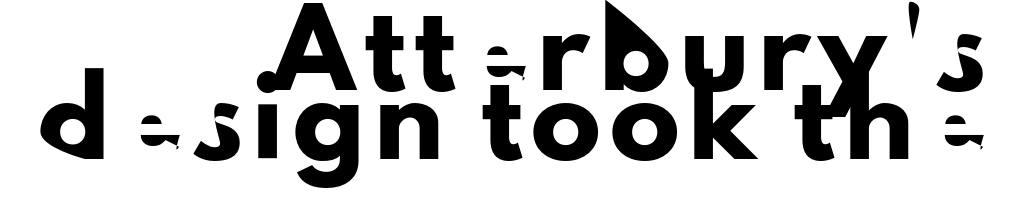
Cramped leading. One-word summary of the alignment: right. The designer went with a sans here, leaving each stem footless. The zone under the glyphs is completely vacant.
